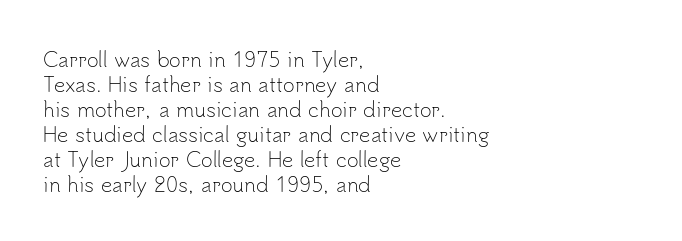
{"italic": "no", "bold": "no", "underline": "no", "align": "left", "line_spacing": "normal", "line_spacing_ratio": 1.25, "letter_spacing": "normal", "letter_spacing_em": 0.0, "glyph_px": 20}
